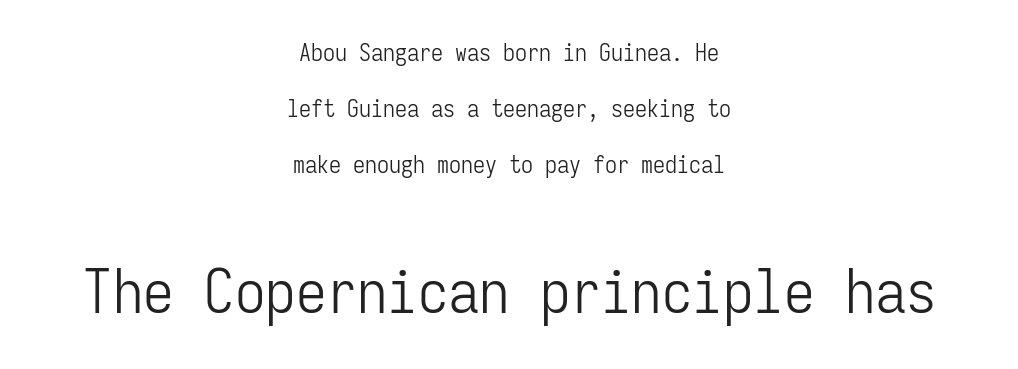
{"serif": "no", "italic": "no", "bold": "no", "weight": "light", "width": "condensed", "stroke_contrast": "low", "x_height": "medium", "monospaced": "yes", "underline": "no", "align": "center", "line_spacing": "loose", "line_spacing_ratio": 2.34, "letter_spacing": "normal", "letter_spacing_em": 0.0, "larger_block": "second", "size_ratio": 2.54, "glyph_px": 61}
